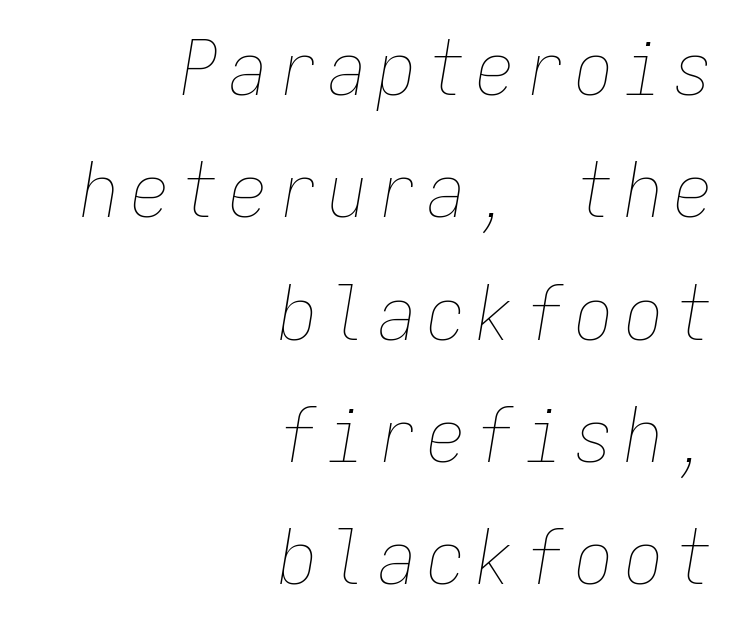
Stroke thickness stays within the range of a standard reading face or lighter. The zone under the glyphs is completely vacant. These lines are rendered in a fixed-pitch font. Right-aligned paragraph, ragged on the left. These lines were composed using italics. The block of text has a typical density, with ordinary space between rows.
